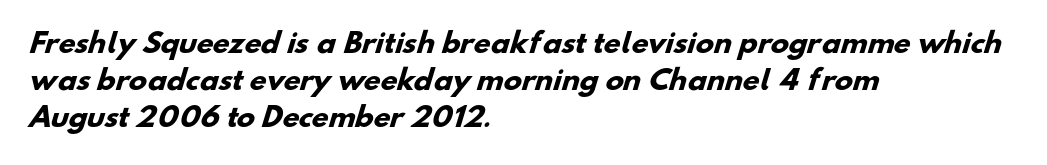
{"bold": "yes", "underline": "no", "align": "left", "line_spacing": "normal", "line_spacing_ratio": 1.37, "letter_spacing": "normal", "letter_spacing_em": 0.0, "glyph_px": 27}
